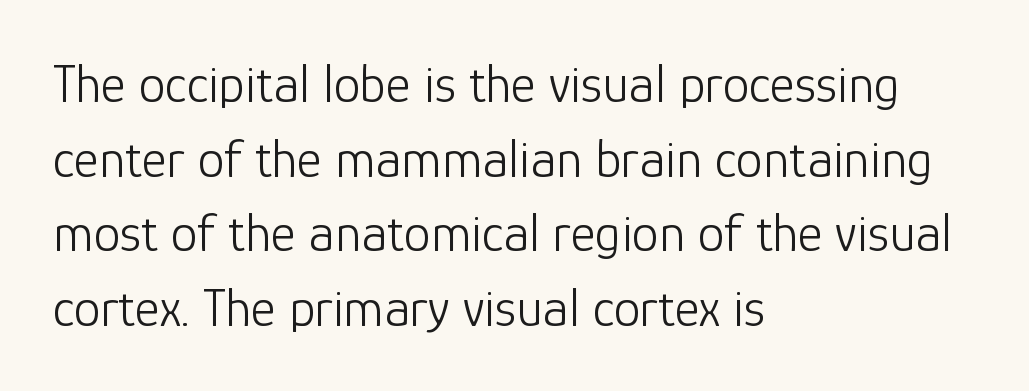
{"serif": "no", "italic": "no", "bold": "no", "weight": "light", "width": "normal", "stroke_contrast": "low", "x_height": "medium", "monospaced": "no", "underline": "no", "align": "left", "line_spacing": "normal", "line_spacing_ratio": 1.38, "letter_spacing": "normal", "letter_spacing_em": 0.0, "glyph_px": 54}
